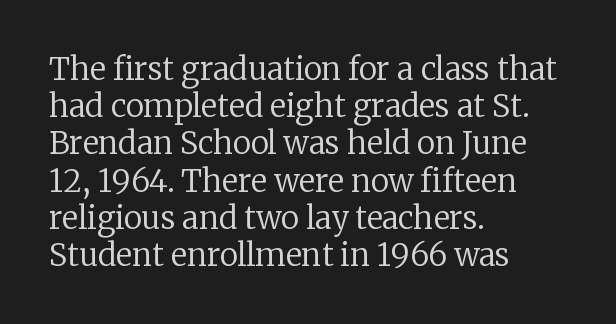
The image shows 31 px regular-weight serif type, upright; set left-aligned, line spacing 1.2x, normal letter spacing, not underlined; low stroke contrast and a medium x-height.
